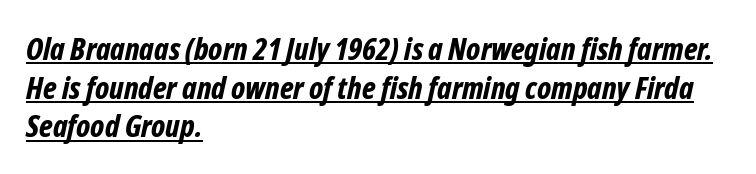
Q: Is the text bold? A: Yes.
Q: Is the text italic (slanted)? A: Yes, it leans right by about 12 degrees.
Q: Is the text underlined? A: Yes.
Q: How is the paragraph aligned? A: Left-aligned.
Q: Is the spacing between letters normal or unusually wide? A: Normal.
Q: Is the spacing between lines tight, normal or loose? A: Normal.
Q: Width (condensed, normal, or wide)? A: Condensed.
Q: Stroke contrast? A: Low.
Q: x-height? A: Medium.
Q: Monospaced? A: No.
